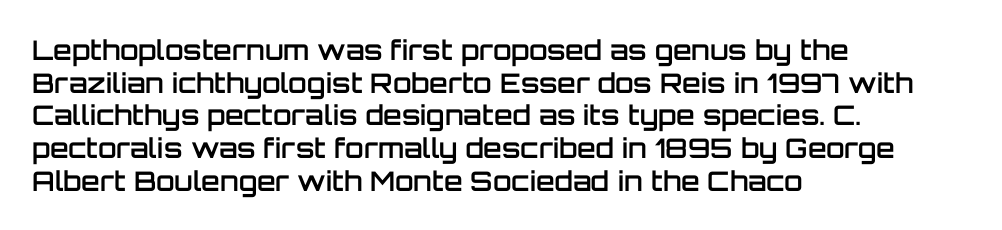
Q: Is the text bold? A: Semi-bold.
Q: Is the text italic (slanted)? A: No, it is upright.
Q: Is the text underlined? A: No.
Q: How is the paragraph aligned? A: Left-aligned.
Q: Is the spacing between letters normal or unusually wide? A: Normal.
